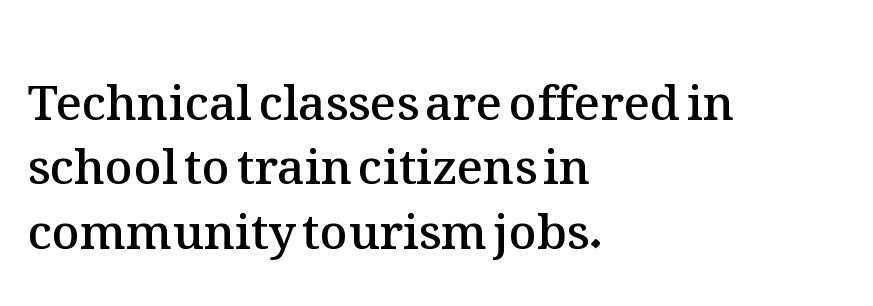
Nope, not italic — everything's standing straight. Rows of type keep a routine distance in the vertical direction. Stroke thickness is moderately raised; the sample reads as semibold. Lines of text with bare space underneath.
